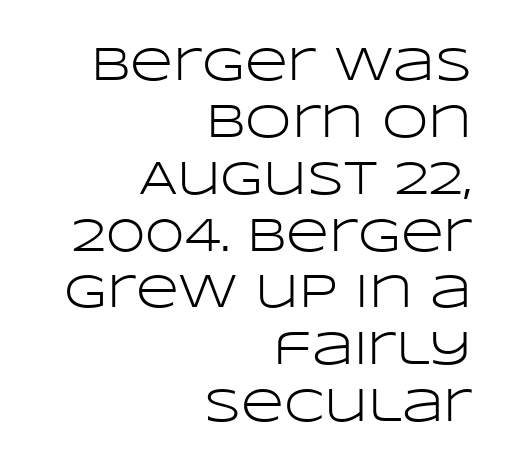
{"serif": "no", "italic": "no", "bold": "no", "weight": "light", "width": "wide", "stroke_contrast": "low", "x_height": "large", "monospaced": "no", "underline": "no", "align": "right", "line_spacing_ratio": 1.21, "letter_spacing": "normal", "letter_spacing_em": 0.0, "glyph_px": 47}
